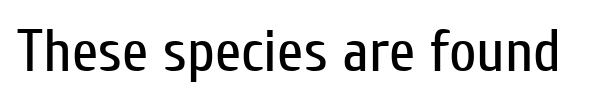
Q: Is the text bold? A: No.
Q: Is the text italic (slanted)? A: No, it is upright.
Q: Is the typeface a serif or a sans-serif typeface? A: Sans-serif.
Q: Is the text underlined? A: No.
Q: Is the spacing between letters normal or unusually wide? A: Normal.
Q: Width (condensed, normal, or wide)? A: Condensed.
Q: Stroke contrast? A: Low.
Q: x-height? A: Medium.
Q: Monospaced? A: No.
